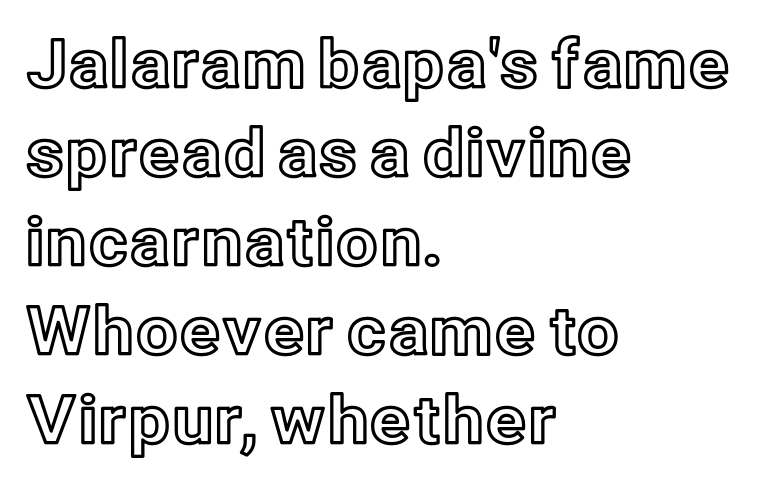
The image shows 66 px text type, upright; set left-aligned, normal line spacing (1.35x), normal letter spacing, not underlined; a medium x-height.
